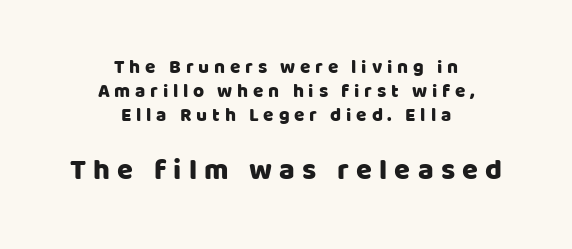
The image shows 29 px sans-serif type, upright; set centered, normal line spacing (1.26x), unusually wide letter spacing (+0.25 em), not underlined; the second (bottom) block is 1.53x larger; low stroke contrast and a large x-height.
